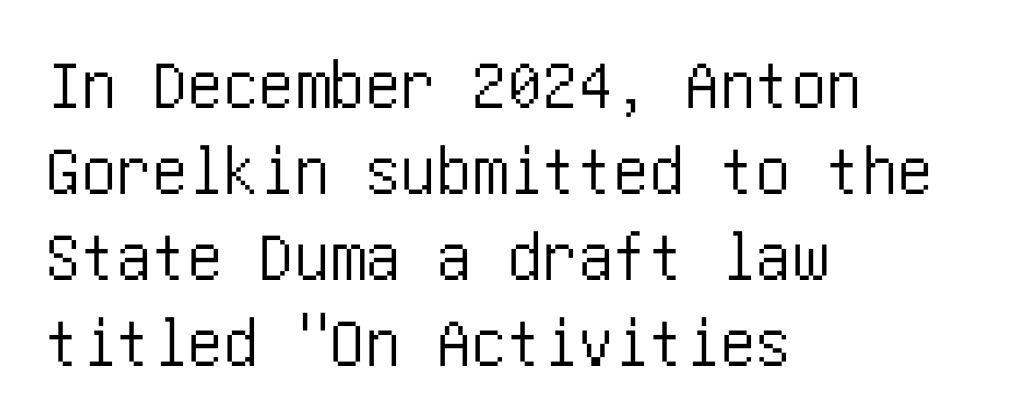
{"serif": "no", "italic": "no", "width": "condensed", "stroke_contrast": "low", "x_height": "large", "underline": "no", "align": "left", "line_spacing_ratio": 1.21, "letter_spacing": "normal", "letter_spacing_em": 0.0, "glyph_px": 71}
